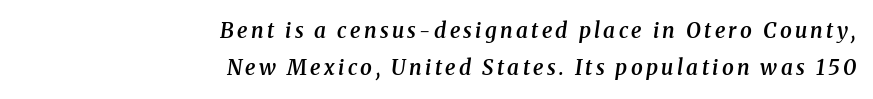
The image shows 21 px text type, italic (leaning right); set right-aligned, line spacing 1.78x, not underlined.
